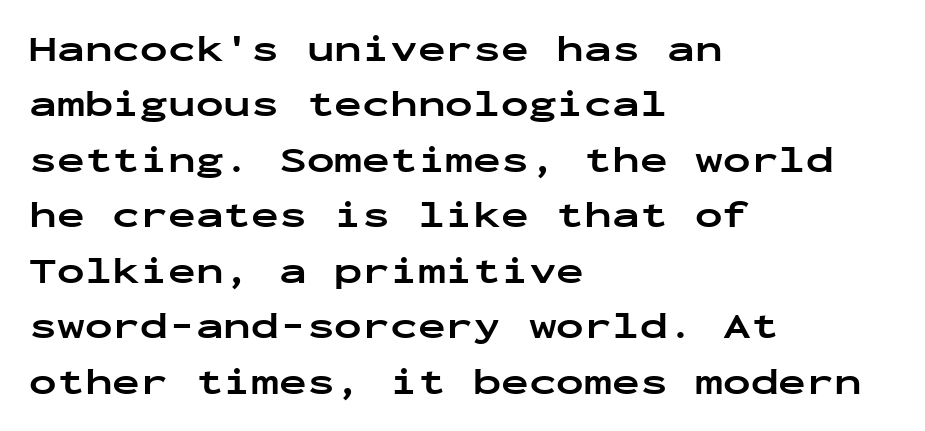
Each letter, wide or thin by design, is forced into the same width here. Compared with an ordinary text face, these strokes are far heavier — a full bold. Leading matches the norm, producing a regular column. No extra tracking has been applied to these lines. This is sans-serif lettering, the kind often seen on screens and signage.
